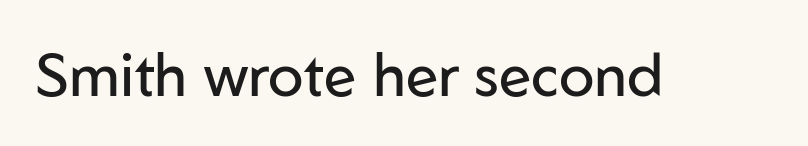
These lines are composed in type without serifs. The zone under the glyphs is completely vacant. Glyph-to-glyph distance matches everyday printed text. You could not count columns in this text — the font is proportionally spaced. In terms of posture, this sample is upright.
